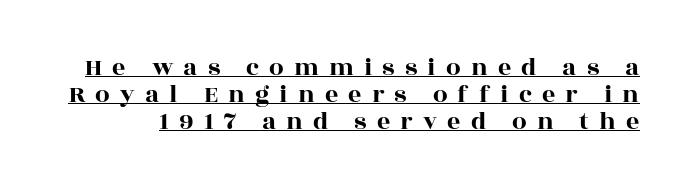
The image shows 26 px text type, upright; set tight line spacing (1.03x), unusually wide letter spacing (+0.39 em), underlined.
